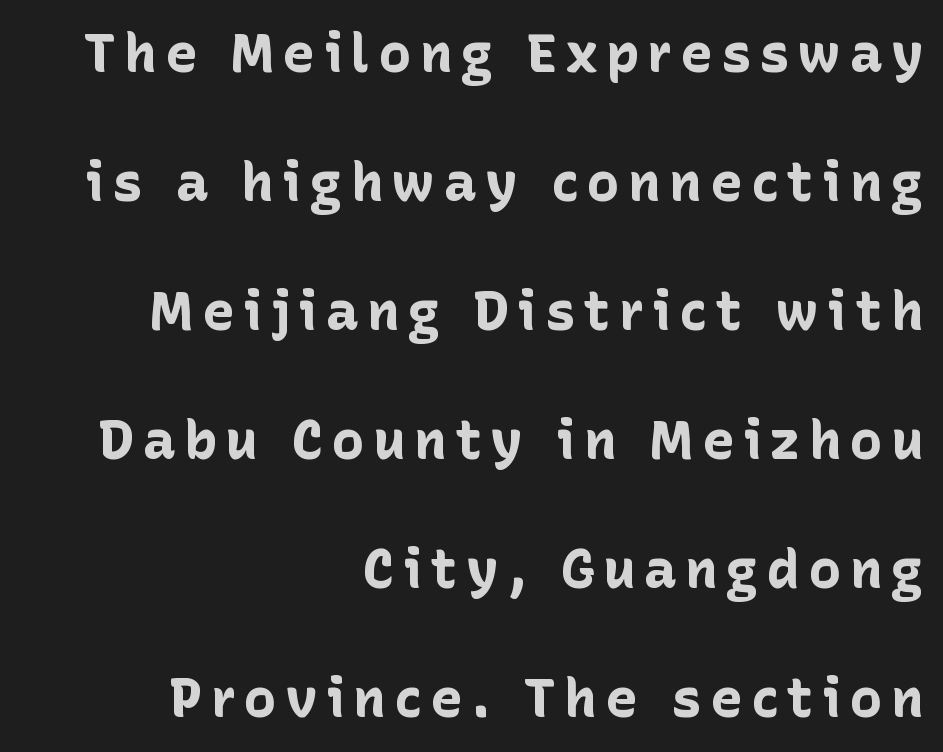
Vertical spacing — loose. The rendering uses natural spacing where letterforms have individual widths. Emphasis by weight is at full strength: bold. The characters display no serif detailing; their extremities are plain. Posture: vertical.
